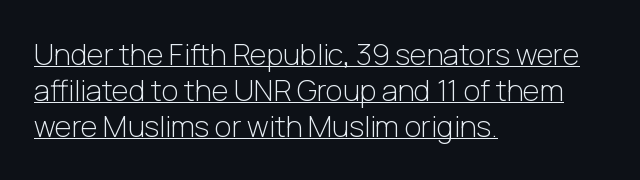
The image shows 29 px light sans-serif type, upright; set left-aligned, line spacing 1.24x, normal letter spacing, underlined; low stroke contrast and a medium x-height.
